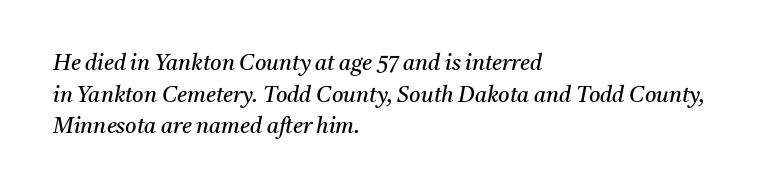
{"italic": "yes", "lean": "right", "slant_degrees": 11, "bold": "no", "underline": "no", "align": "left", "line_spacing": "normal", "line_spacing_ratio": 1.44, "letter_spacing": "normal", "letter_spacing_em": 0.0, "glyph_px": 22}
